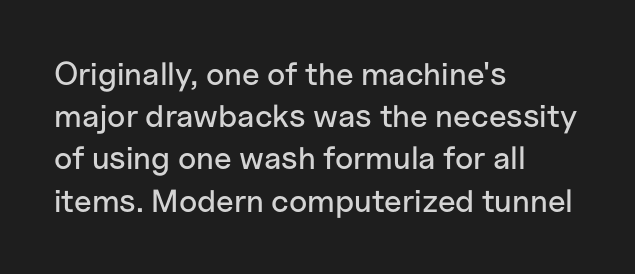
{"serif": "no", "italic": "no", "width": "normal", "stroke_contrast": "low", "x_height": "medium", "monospaced": "no", "underline": "no", "align": "left", "line_spacing": "normal", "line_spacing_ratio": 1.32, "letter_spacing": "normal", "letter_spacing_em": 0.0, "glyph_px": 32}
